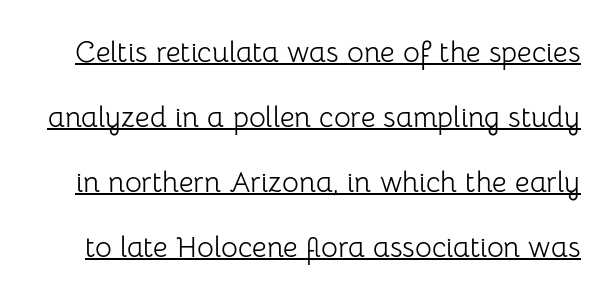
The letterforms sit at book weight or below. No feet cap the strokes, marking this as sans-serif type. This is the regular roman posture of the typeface. A rule runs beneath these lines of type. A great deal of white space separates one row of letters from the next.
